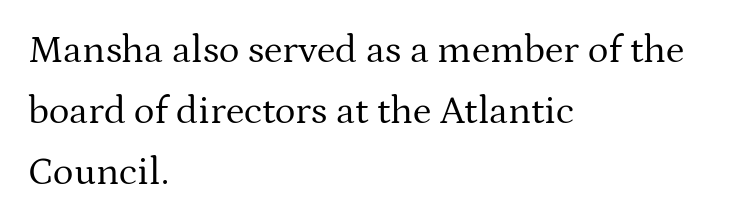
Descenders are the only things crossing below the line. Baseline-to-baseline distance is the conventional proportion of letter height. The typeface has the unassuming heft of standard copy or less. The letters sit at their default tracking, neither squeezed nor spread. Visually the block forms a straight wall on the left and a jagged coastline on the right. The face used here is proportionally spaced, like ordinary book or web type.
